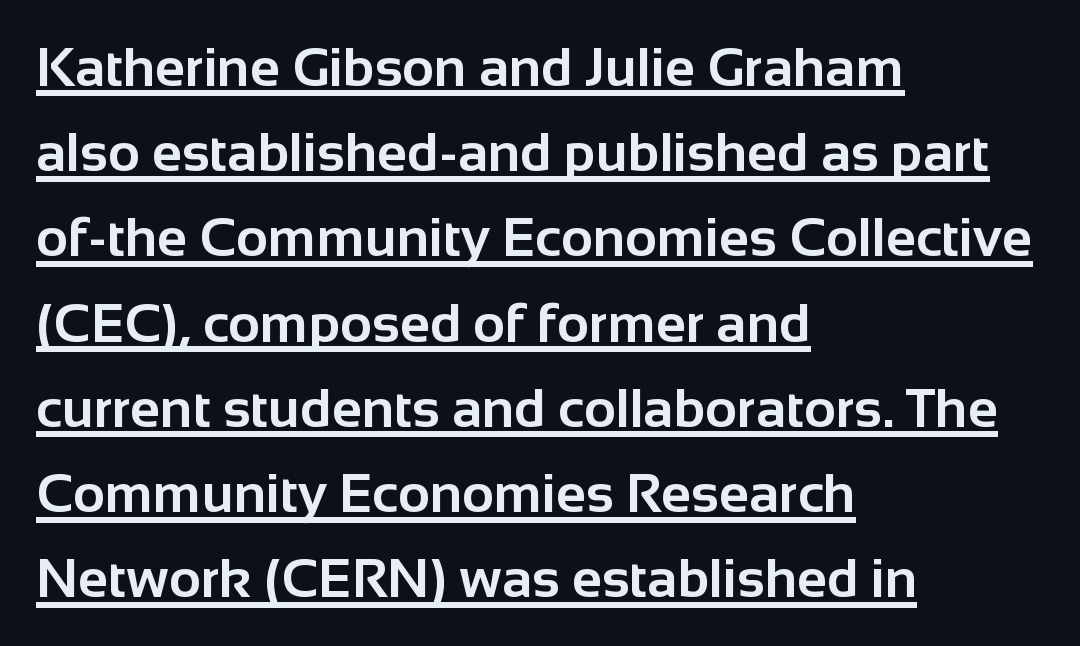
The image shows 55 px bold sans-serif type, upright; set left-aligned, normal line spacing (1.55x), normal letter spacing, underlined; low stroke contrast and a medium x-height.
